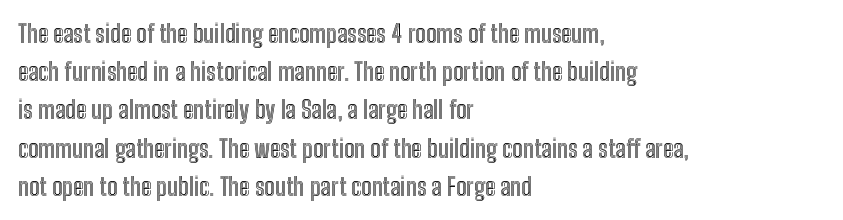
{"italic": "no", "underline": "no", "align": "left", "line_spacing": "normal", "line_spacing_ratio": 1.53, "letter_spacing": "normal", "letter_spacing_em": 0.0, "glyph_px": 25}
